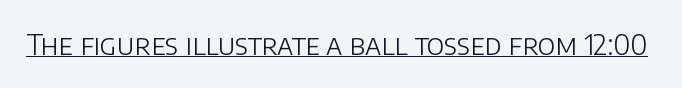
Between one letter and the next there's only the usual sliver of space. Stroke terminals: plain, sans-serif. Ordinary non-slanted type is in use. The rendering uses natural spacing where letterforms have individual widths.
